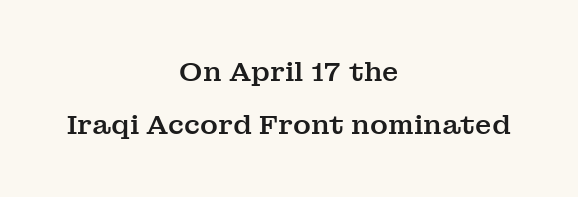
This sample trades compactness for vertical openness between lines. The baseline area is clear. Visually the block forms a symmetrical silhouette, jagged on both flanks. If you drew a line through each stem, it would be perfectly vertical. Short note: letters normally spaced.
